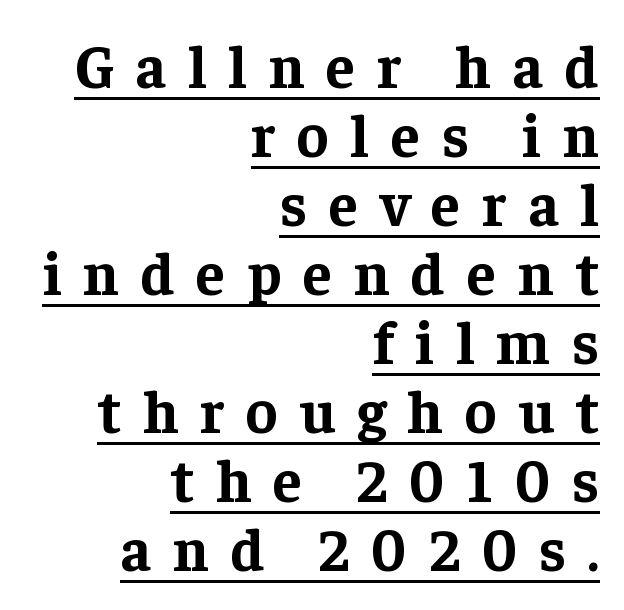
The image shows 60 px bold serif type, upright; set right-aligned, tight line spacing (1.15x), unusually wide letter spacing (+0.36 em), underlined; low stroke contrast and a medium x-height.
